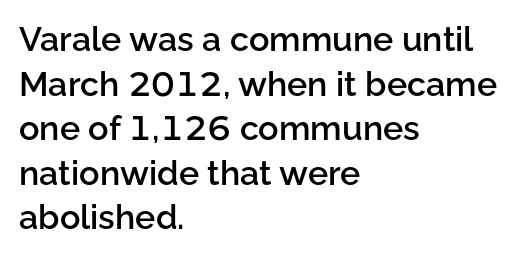
Q: Is the text bold? A: Semi-bold.
Q: Is the text italic (slanted)? A: No, it is upright.
Q: Is the typeface a serif or a sans-serif typeface? A: Sans-serif.
Q: Is the text underlined? A: No.
Q: How is the paragraph aligned? A: Left-aligned.
Q: Is the spacing between letters normal or unusually wide? A: Normal.
Q: Is the spacing between lines tight, normal or loose? A: Normal.
Q: Width (condensed, normal, or wide)? A: Normal.
Q: Stroke contrast? A: Low.
Q: x-height? A: Medium.
Q: Monospaced? A: No.
